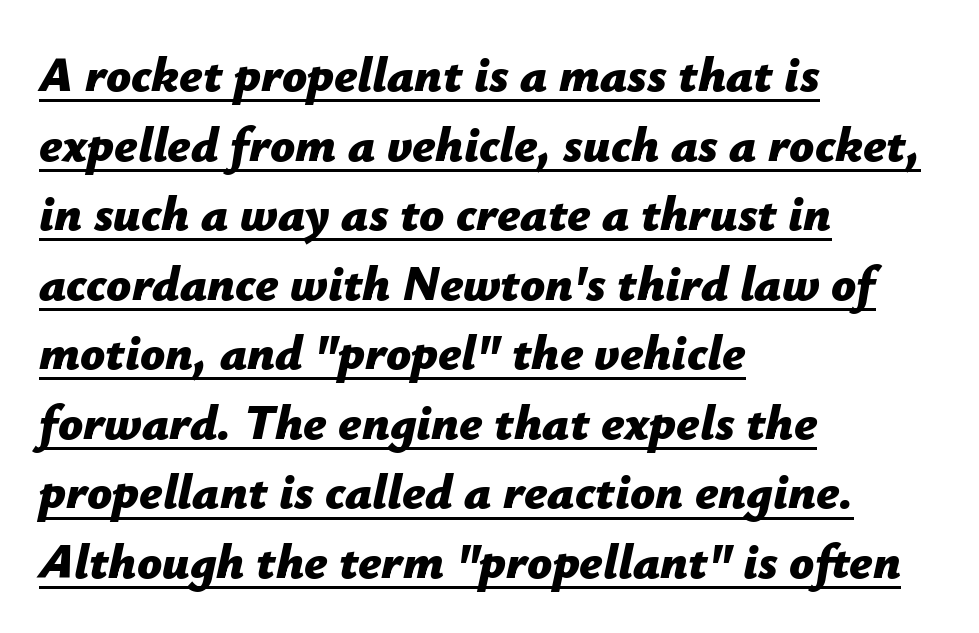
{"italic": "yes", "lean": "right", "slant_degrees": 12, "bold": "yes", "weight": "bold", "width": "normal", "stroke_contrast": "low", "x_height": "medium", "monospaced": "no", "underline": "yes", "align": "left", "line_spacing": "normal", "line_spacing_ratio": 1.42, "letter_spacing": "normal", "letter_spacing_em": 0.0, "glyph_px": 49}
